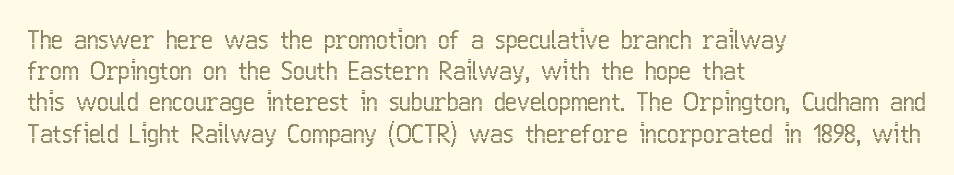
The image shows 25 px text type, upright; set left-aligned, normal line spacing (1.25x), normal letter spacing, not underlined.
